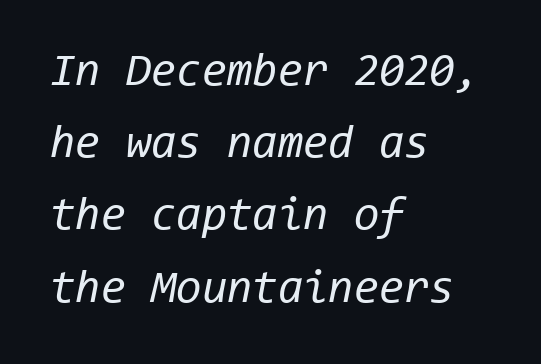
The image shows 46 px regular-weight type, italic (leaning right), monospaced; set left-aligned, normal line spacing (1.57x), normal letter spacing, not underlined; low stroke contrast and a medium x-height.
